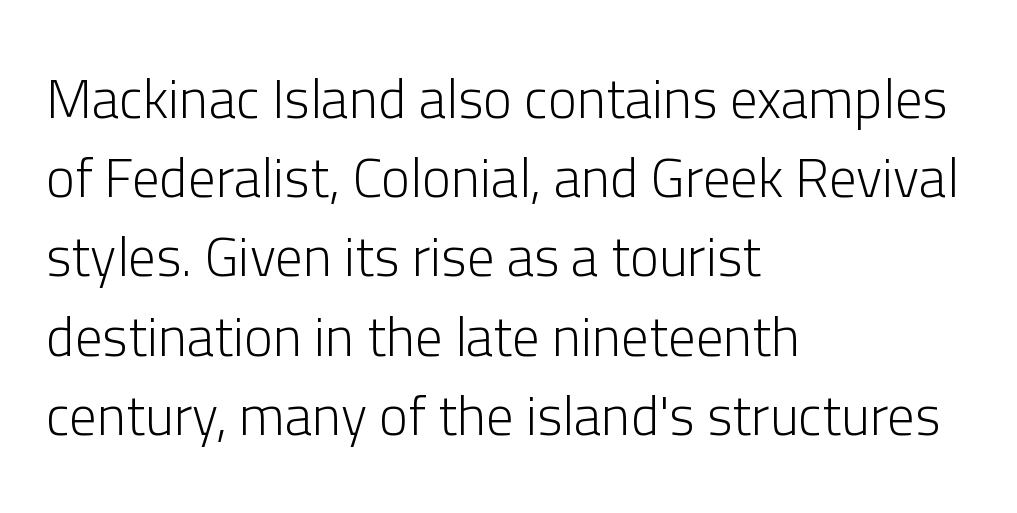
The glyphs in this specimen are sans serif. Only glyphs here, with clear space below each row. If you drew a ruler down the left edge, every line would touch it. The letterforms sit shoulder to shoulder at normal distance. This is not heavy type; no bold has been used. Spacing verdict: proportional, widths tailored to each character.
